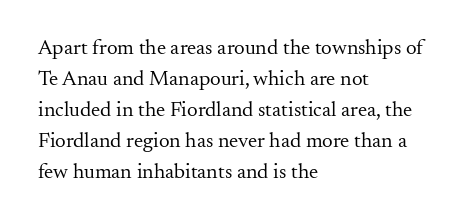
No chunkiness to these letters — they're not bold. The area under the type is left untouched. This rendering uses left alignment, leaving the right contour irregular. The font's upright variant was chosen for this text. Compared with typical body copy, the letter spacing here is the same.
